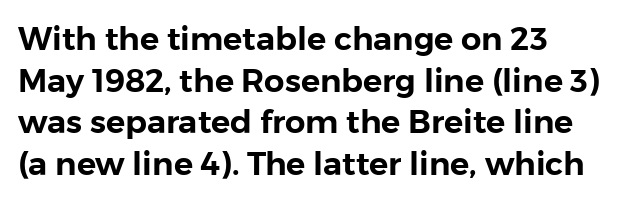
These lines were composed using upright roman letters. The horizontal fit of the characters is conventional and even. The rows are spaced the way most documents space them. Rule under the text: the space is simply empty. This sample has the flowing, uneven cadence of proportional lettering.
